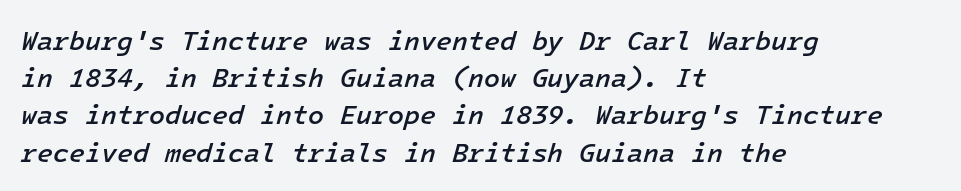
{"italic": "yes", "lean": "right", "slant_degrees": 16, "bold": "semi", "underline": "no", "align": "left", "line_spacing": "normal", "line_spacing_ratio": 1.43, "letter_spacing": "normal", "letter_spacing_em": 0.0, "glyph_px": 26}
